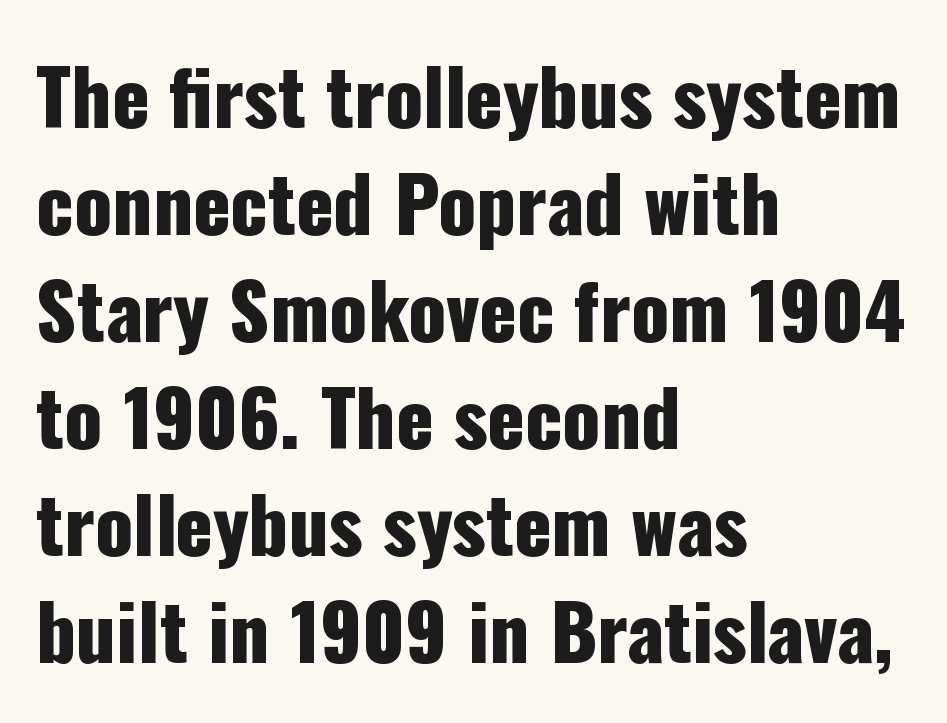
{"serif": "no", "italic": "no", "width": "condensed", "stroke_contrast": "low", "x_height": "medium", "monospaced": "no", "underline": "no", "align": "left", "line_spacing": "normal", "line_spacing_ratio": 1.39, "letter_spacing": "normal", "letter_spacing_em": 0.0, "glyph_px": 77}
